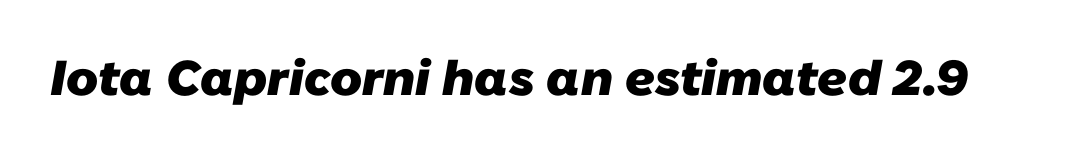
Q: Is the text bold? A: Yes.
Q: Is the typeface a serif or a sans-serif typeface? A: Sans-serif.
Q: Is the text underlined? A: No.
Q: Is the spacing between letters normal or unusually wide? A: Normal.
Q: Width (condensed, normal, or wide)? A: Normal.
Q: Stroke contrast? A: Low.
Q: x-height? A: Medium.
Q: Monospaced? A: No.
